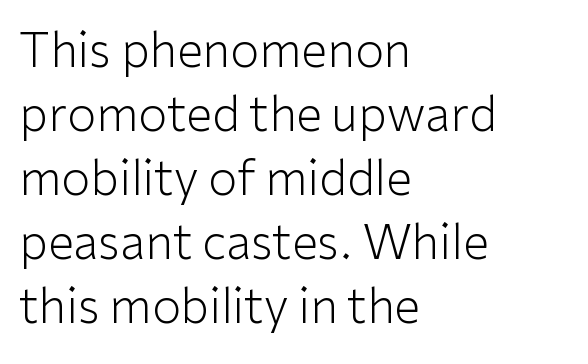
The passage shown is typed in a proportional face where columns would drift. The face used here is rendered with its standard letterfit. The baseline area is clear. The text was rendered using a sans face with plain stroke endings.
